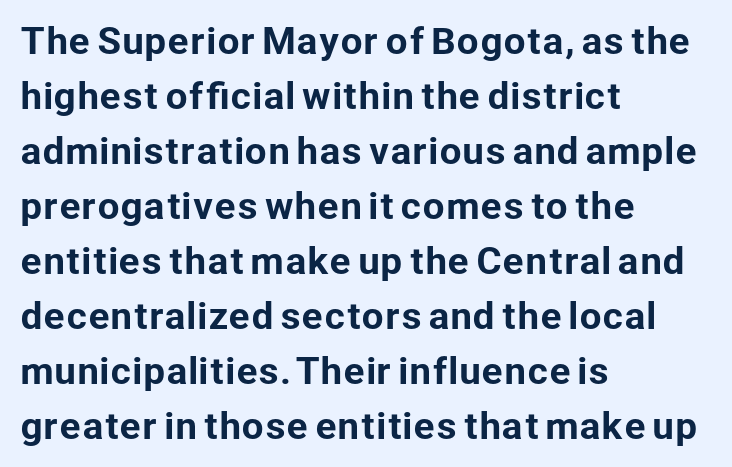
Q: Is the text italic (slanted)? A: No, it is upright.
Q: Is the typeface a serif or a sans-serif typeface? A: Sans-serif.
Q: Is the text underlined? A: No.
Q: How is the paragraph aligned? A: Left-aligned.
Q: Is the spacing between letters normal or unusually wide? A: Normal.
Q: Is the spacing between lines tight, normal or loose? A: Normal.
Q: Width (condensed, normal, or wide)? A: Normal.
Q: Stroke contrast? A: Low.
Q: x-height? A: Medium.
Q: Monospaced? A: No.
